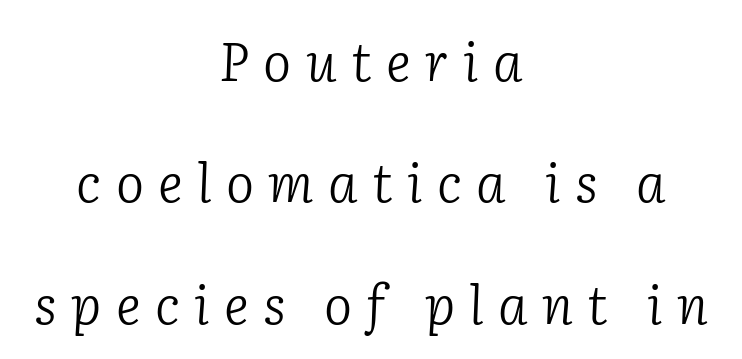
Would a proofreader flag this as italicized? Yes. Are there feet on the stems? There are — it's a serif. The passage shown has open, widely tracked lettering throughout. The letters advance in unequal steps, a hallmark of proportional type.
